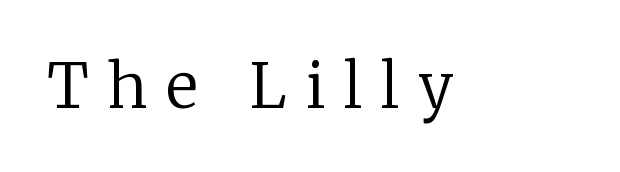
{"serif": "yes", "italic": "no", "bold": "no", "weight": "regular", "width": "normal", "stroke_contrast": "low", "x_height": "medium", "monospaced": "no", "underline": "no", "letter_spacing": "wide", "letter_spacing_em": 0.31, "glyph_px": 61}
